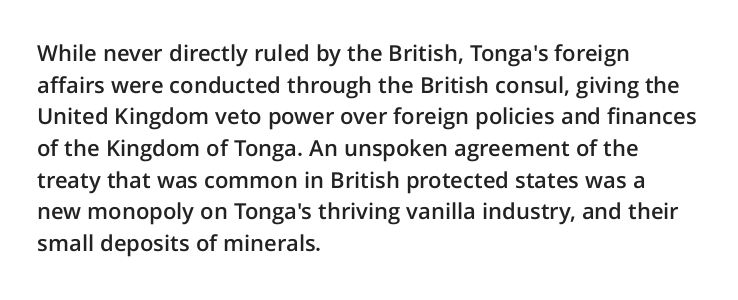
The passage shown stacks its lines at a standard gap. Beneath every word, the page is bare. The compositor pushed each line to the left boundary. Tall strokes in this sample are plumb rather than angled.
